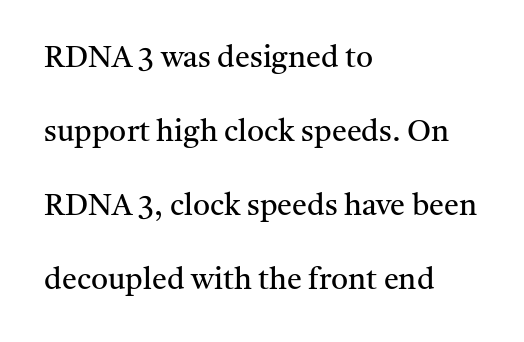
Q: Is the text bold? A: No.
Q: Is the text italic (slanted)? A: No, it is upright.
Q: Is the typeface a serif or a sans-serif typeface? A: Serif.
Q: Is the text underlined? A: No.
Q: How is the paragraph aligned? A: Left-aligned.
Q: Is the spacing between letters normal or unusually wide? A: Normal.
Q: Is the spacing between lines tight, normal or loose? A: Loose.
Q: Width (condensed, normal, or wide)? A: Normal.
Q: Stroke contrast? A: Medium.
Q: x-height? A: Medium.
Q: Monospaced? A: No.
